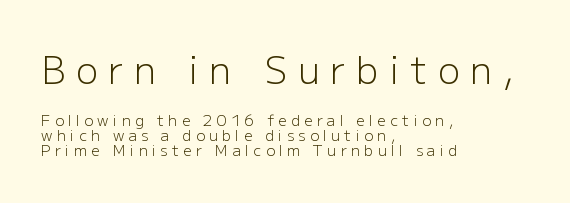
Q: Is the text bold? A: No.
Q: Is the text italic (slanted)? A: No, it is upright.
Q: Is the typeface a serif or a sans-serif typeface? A: Sans-serif.
Q: Is the text underlined? A: No.
Q: How is the paragraph aligned? A: Left-aligned.
Q: Is the spacing between letters normal or unusually wide? A: Unusually wide.
Q: Is the spacing between lines tight, normal or loose? A: Tight.
Q: Which block of text is set in a larger size, the first (top) or the second (bottom)? A: The first (top) one.
Q: Width (condensed, normal, or wide)? A: Normal.
Q: Stroke contrast? A: Low.
Q: x-height? A: Medium.
Q: Monospaced? A: No.
